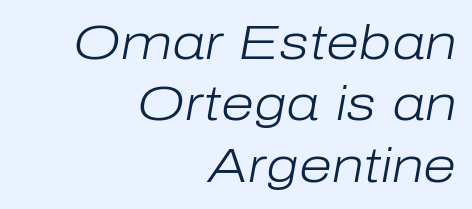
Q: Is the text bold? A: No.
Q: Is the text italic (slanted)? A: Yes, it leans right by about 10 degrees.
Q: Is the text underlined? A: No.
Q: How is the paragraph aligned? A: Right-aligned.
Q: Is the spacing between letters normal or unusually wide? A: Normal.
Q: Is the spacing between lines tight, normal or loose? A: Normal.
Q: Width (condensed, normal, or wide)? A: Normal.
Q: Stroke contrast? A: Low.
Q: x-height? A: Medium.
Q: Monospaced? A: No.
